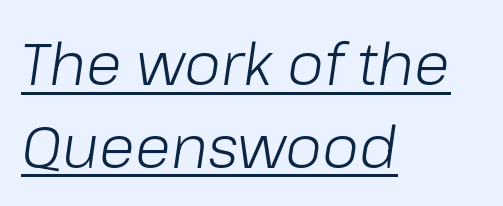
{"italic": "yes", "lean": "right", "slant_degrees": 8, "bold": "no", "weight": "light", "width": "normal", "stroke_contrast": "low", "x_height": "medium", "monospaced": "no", "underline": "yes", "align": "left", "line_spacing": "normal", "line_spacing_ratio": 1.4, "letter_spacing": "normal", "letter_spacing_em": 0.0, "glyph_px": 59}
